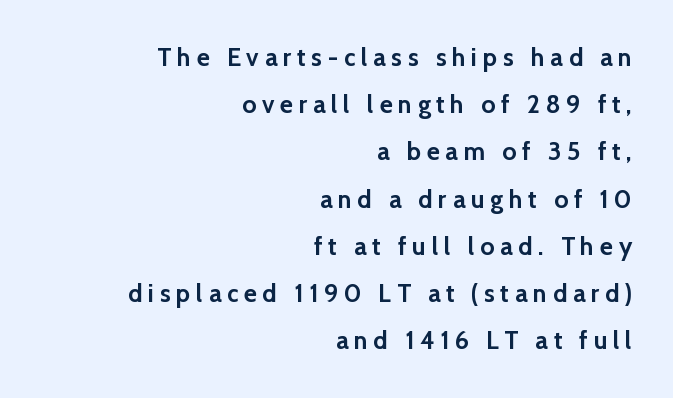
Q: Is the text bold? A: Yes.
Q: Is the text italic (slanted)? A: No, it is upright.
Q: Is the text underlined? A: No.
Q: How is the paragraph aligned? A: Right-aligned.
Q: Is the spacing between letters normal or unusually wide? A: Unusually wide.
